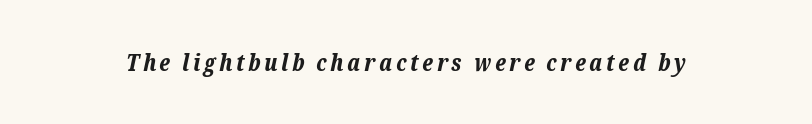
Q: Is the text bold? A: Yes.
Q: Is the text italic (slanted)? A: Yes, it leans right by about 12 degrees.
Q: Is the text underlined? A: No.
